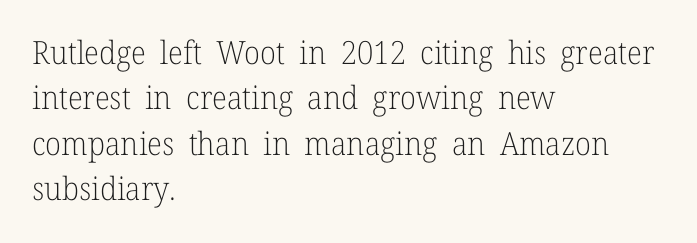
{"serif": "yes", "italic": "no", "bold": "no", "weight": "light", "width": "normal", "stroke_contrast": "low", "x_height": "medium", "monospaced": "no", "underline": "no", "align": "left", "line_spacing": "normal", "line_spacing_ratio": 1.42, "letter_spacing": "normal", "letter_spacing_em": 0.0, "glyph_px": 32}
